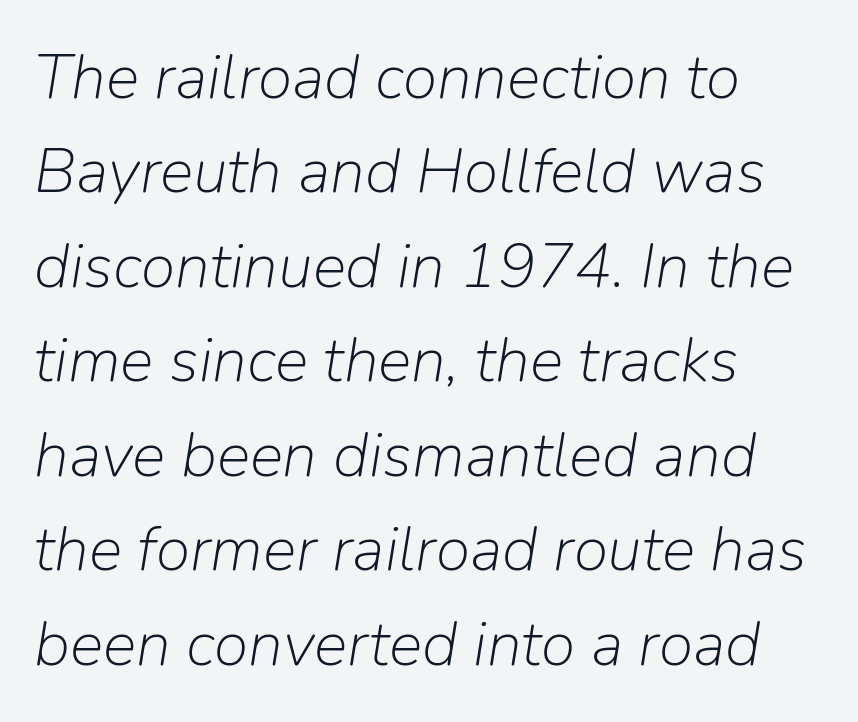
{"italic": "yes", "lean": "right", "slant_degrees": 9, "bold": "no", "weight": "light", "width": "normal", "stroke_contrast": "low", "x_height": "medium", "monospaced": "no", "underline": "no", "align": "left", "line_spacing": "normal", "line_spacing_ratio": 1.5, "letter_spacing": "normal", "letter_spacing_em": 0.0, "glyph_px": 63}
